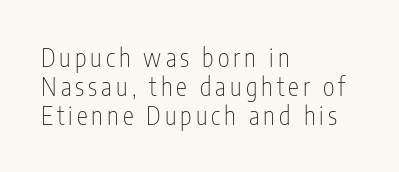
Q: Is the text bold? A: No.
Q: Is the text italic (slanted)? A: No, it is upright.
Q: Is the text underlined? A: No.
Q: How is the paragraph aligned? A: Left-aligned.
